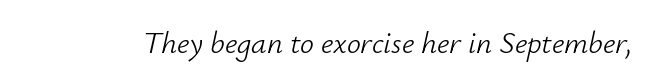
Q: Is the text bold? A: No.
Q: Is the text italic (slanted)? A: Yes, it leans right by about 12 degrees.
Q: Is the text underlined? A: No.
Q: Is the spacing between letters normal or unusually wide? A: Normal.
Q: Width (condensed, normal, or wide)? A: Normal.
Q: Stroke contrast? A: Low.
Q: x-height? A: Small.
Q: Monospaced? A: No.
